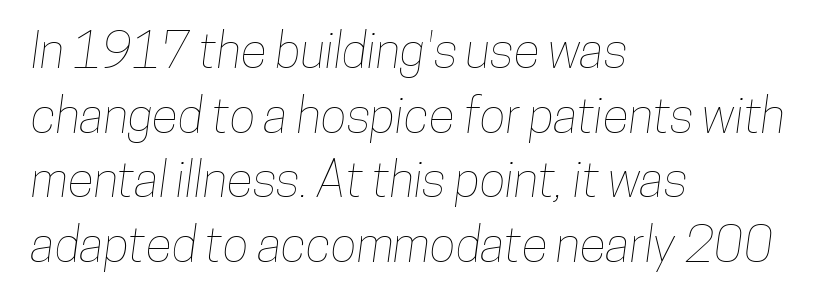
Nothing unusual about the tracking: characters are spaced as the font intends. A typesetter would call this proportional, since set widths differ per character. One-word summary of the alignment: left. The baseline area is clear.
